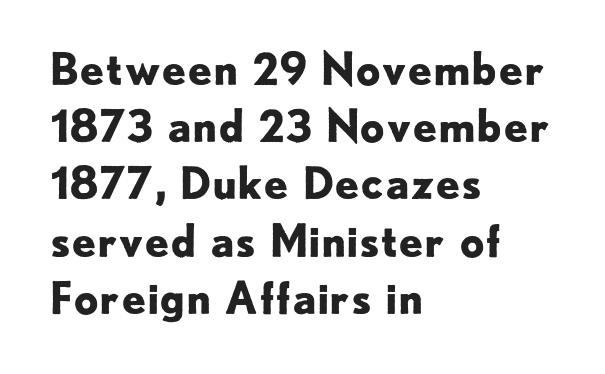
The image shows 44 px bold sans-serif type, upright; set left-aligned, normal line spacing (1.3x), normal letter spacing, not underlined; low stroke contrast and a small x-height.
